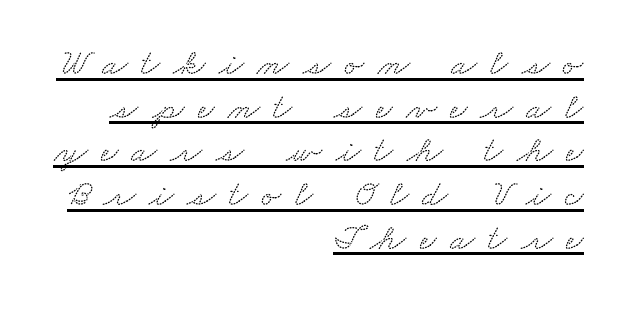
{"serif": "yes", "width": "wide", "stroke_contrast": "low", "x_height": "small", "monospaced": "no", "underline": "yes", "align": "right", "line_spacing_ratio": 1.18, "letter_spacing": "wide", "letter_spacing_em": 0.36, "glyph_px": 37}
